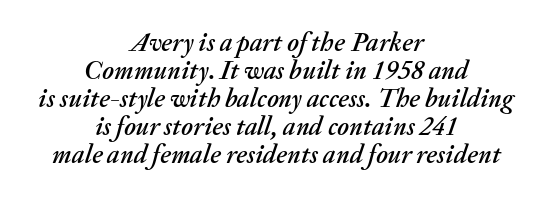
{"italic": "yes", "lean": "right", "slant_degrees": 20, "underline": "no", "align": "center", "line_spacing": "tight", "line_spacing_ratio": 1.08, "letter_spacing": "normal", "letter_spacing_em": 0.0, "glyph_px": 26}
